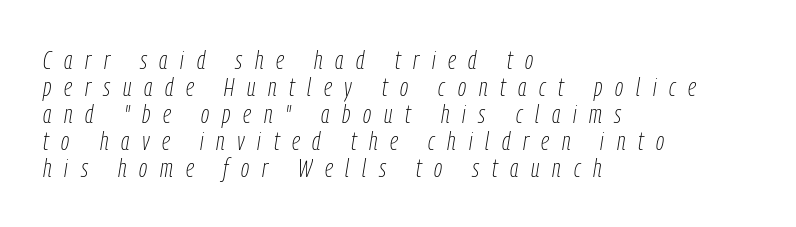
{"italic": "yes", "lean": "right", "slant_degrees": 9, "bold": "no", "underline": "no", "align": "left", "line_spacing": "tight", "line_spacing_ratio": 1.04, "letter_spacing": "wide", "letter_spacing_em": 0.49, "glyph_px": 26}
